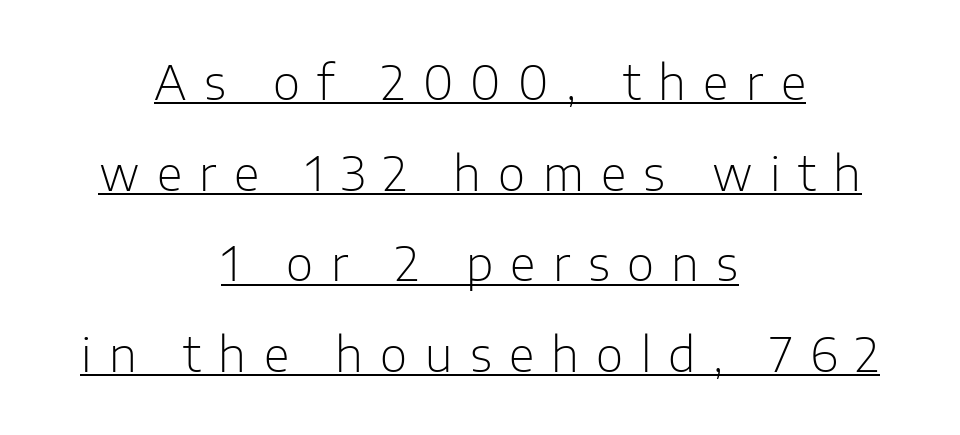
The image shows 47 px light sans-serif type, upright; set centered, loose line spacing (1.93x), unusually wide letter spacing (+0.37 em), underlined; low stroke contrast and a medium x-height.
